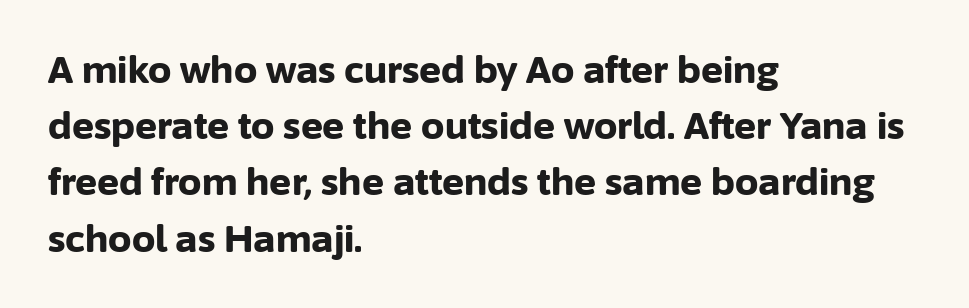
{"serif": "no", "italic": "no", "bold": "yes", "weight": "bold", "width": "normal", "stroke_contrast": "low", "x_height": "medium", "monospaced": "no", "underline": "no", "align": "left", "line_spacing": "normal", "line_spacing_ratio": 1.52, "letter_spacing": "normal", "letter_spacing_em": 0.0, "glyph_px": 37}
